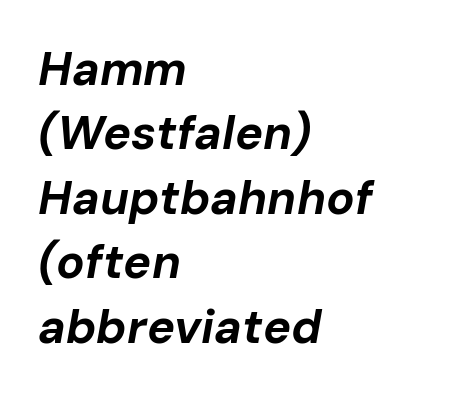
The image shows 47 px bold type, italic (leaning right); set left-aligned, normal line spacing (1.37x), normal letter spacing, not underlined; low stroke contrast and a medium x-height.
